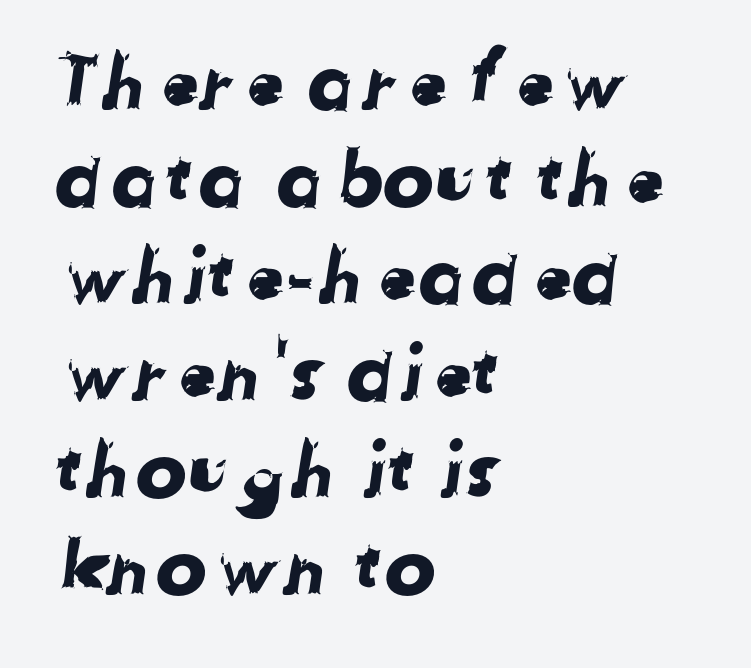
The image shows 77 px sans-serif type; set left-aligned, normal line spacing (1.26x), normal letter spacing, not underlined; low stroke contrast and a medium x-height.
